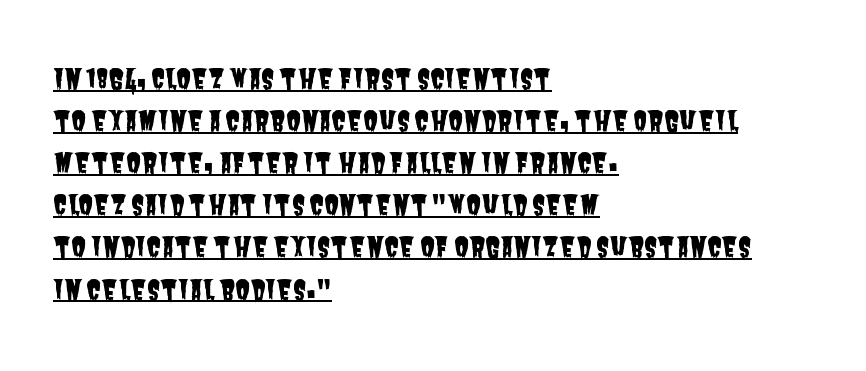
Line beginnings align vertically; line endings do not. The string is rendered with underlining switched on. Leading matches the norm, producing a regular column. Between one letter and the next there's only the usual sliver of space.
